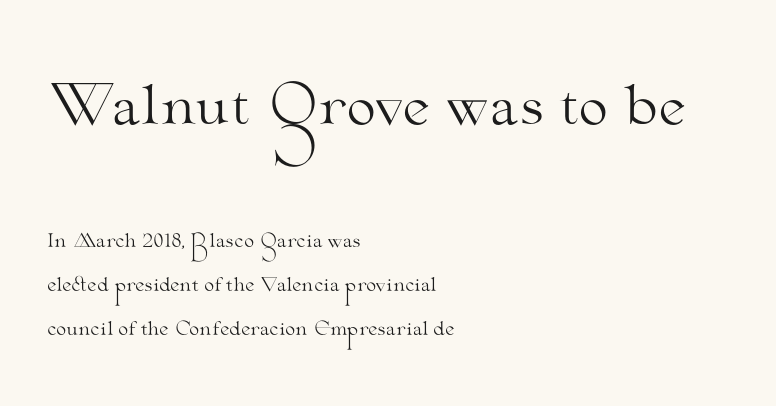
Looks like regular typesetting: each glyph gets only the width it needs. The passage shown is not underscored anywhere. Top chunk: large. Bottom chunk: small. Each new line begins a long way beneath the previous one. The cut favours lightness, reaching ordinary text weight at its darkest.
